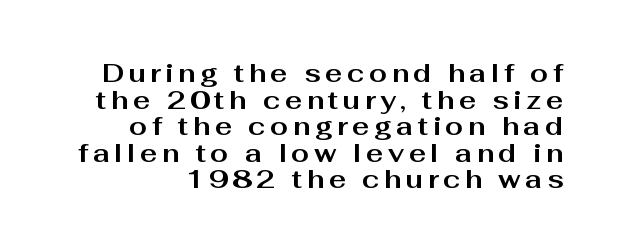
{"italic": "no", "bold": "yes", "underline": "no", "line_spacing": "tight", "line_spacing_ratio": 1.02, "glyph_px": 26}
